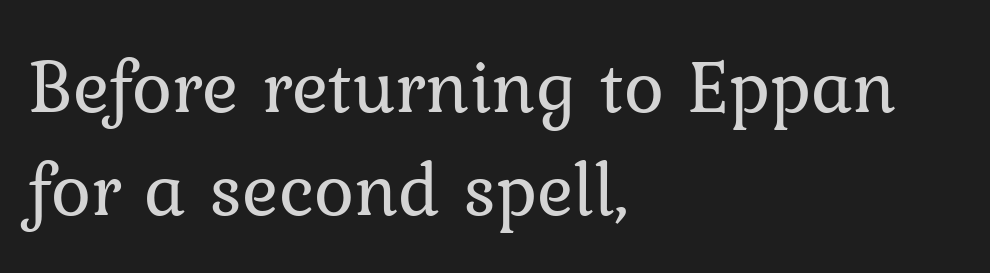
{"serif": "yes", "italic": "no", "bold": "no", "weight": "regular", "width": "normal", "stroke_contrast": "low", "x_height": "medium", "monospaced": "no", "underline": "no", "align": "left", "line_spacing": "normal", "line_spacing_ratio": 1.35, "letter_spacing": "normal", "letter_spacing_em": 0.0, "glyph_px": 76}
